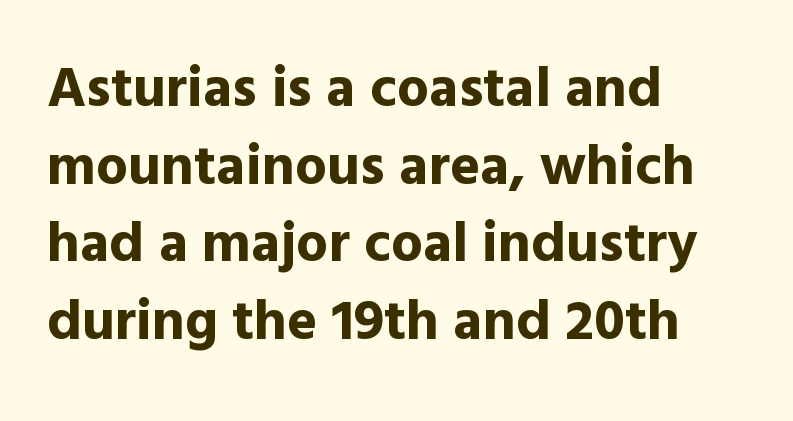
{"serif": "no", "italic": "no", "bold": "yes", "weight": "bold", "width": "normal", "x_height": "medium", "monospaced": "no", "underline": "no", "align": "left", "line_spacing": "normal", "line_spacing_ratio": 1.36, "letter_spacing": "normal", "letter_spacing_em": 0.0, "glyph_px": 57}
